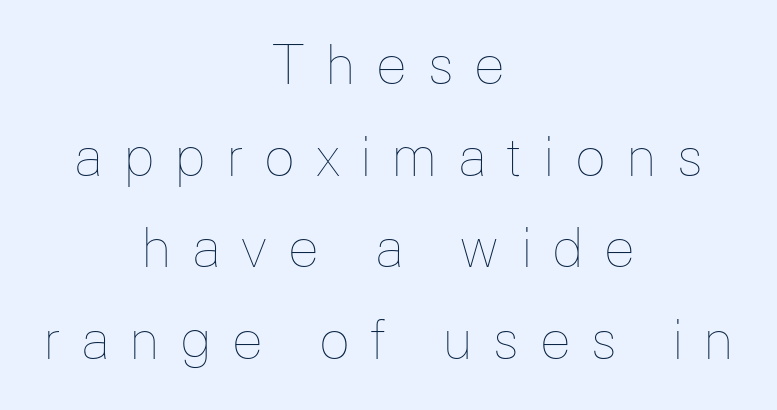
The image shows 53 px thin type, upright; set centered, line spacing 1.73x, unusually wide letter spacing (+0.36 em), not underlined; low stroke contrast and a medium x-height.
